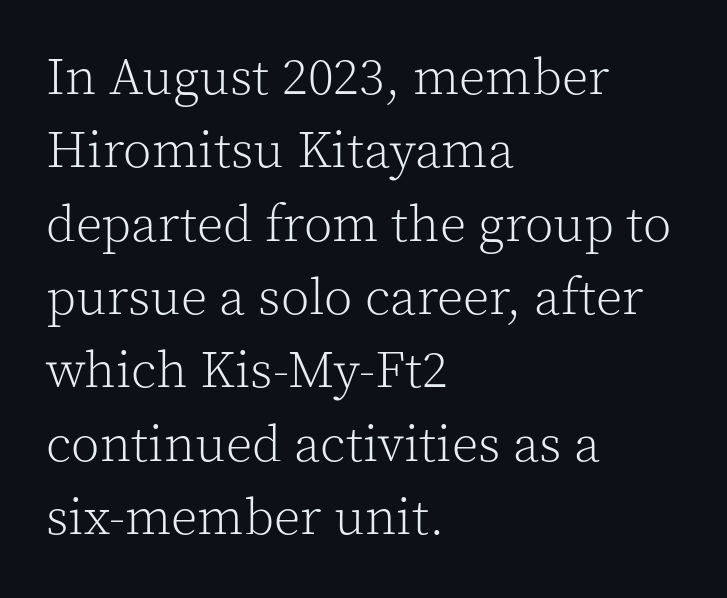
{"serif": "yes", "italic": "no", "bold": "no", "weight": "light", "width": "normal", "x_height": "medium", "monospaced": "no", "underline": "no", "align": "left", "line_spacing": "normal", "line_spacing_ratio": 1.41, "letter_spacing": "normal", "letter_spacing_em": 0.0, "glyph_px": 52}
